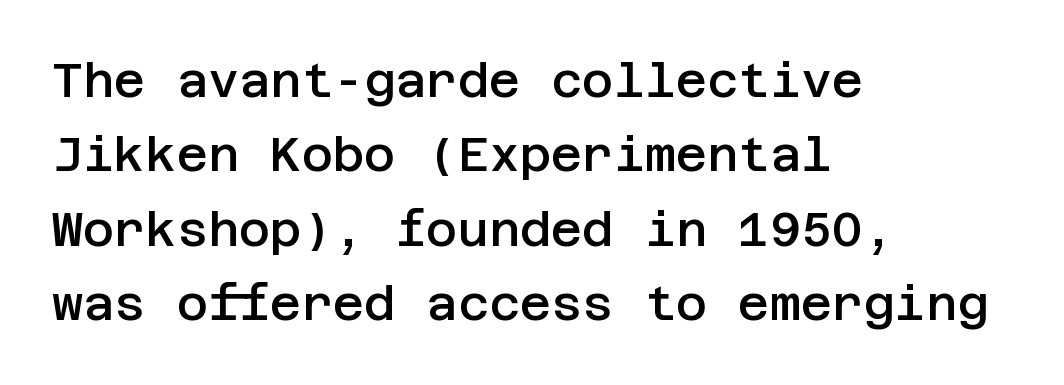
The image shows 48 px semibold sans-serif type, upright; set left-aligned, normal line spacing (1.55x), normal letter spacing, not underlined; low stroke contrast and a large x-height.
